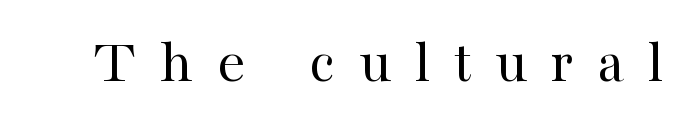
Q: Is the text bold? A: No.
Q: Is the text italic (slanted)? A: No, it is upright.
Q: Is the typeface a serif or a sans-serif typeface? A: Serif.
Q: Is the text underlined? A: No.
Q: Is the spacing between letters normal or unusually wide? A: Unusually wide.
Q: Width (condensed, normal, or wide)? A: Normal.
Q: Stroke contrast? A: High.
Q: x-height? A: Medium.
Q: Monospaced? A: No.
